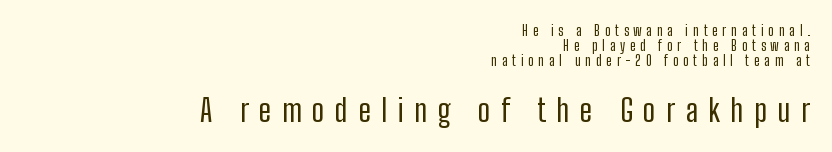
How would I describe the line gaps? Narrow and economical. The gap between lines stays unmarked. Does the lettering tilt? It doesn't — this is upright. These lines are composed in type without serifs.
